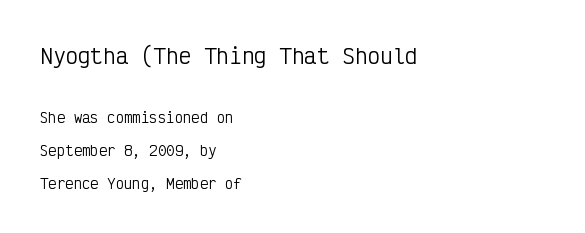
The passage shown has conventional tracking throughout. Type size steps down from the first block to the second. The words here are not underlined. If you drew a ruler down the left edge, every line would touch it. The face looks like a standard text weight, possibly lighter. In terms of leading, this rendering errs on the spacious side.
